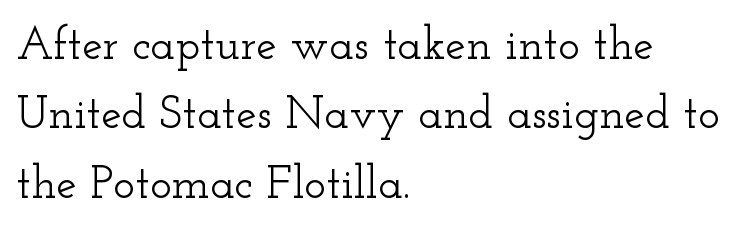
Q: Is the text italic (slanted)? A: No, it is upright.
Q: Is the typeface a serif or a sans-serif typeface? A: Serif.
Q: Is the text underlined? A: No.
Q: How is the paragraph aligned? A: Left-aligned.
Q: Is the spacing between letters normal or unusually wide? A: Normal.
Q: Is the spacing between lines tight, normal or loose? A: Normal.
Q: Width (condensed, normal, or wide)? A: Wide.
Q: Stroke contrast? A: Low.
Q: x-height? A: Small.
Q: Monospaced? A: No.
